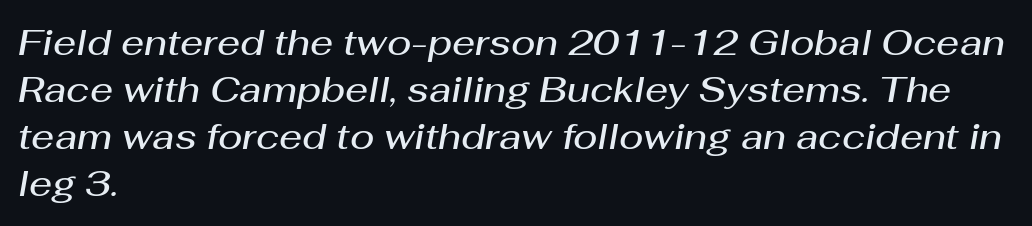
The image shows 36 px semibold type, italic (leaning right); set left-aligned, normal line spacing (1.31x), normal letter spacing, not underlined; medium stroke contrast and a medium x-height.
